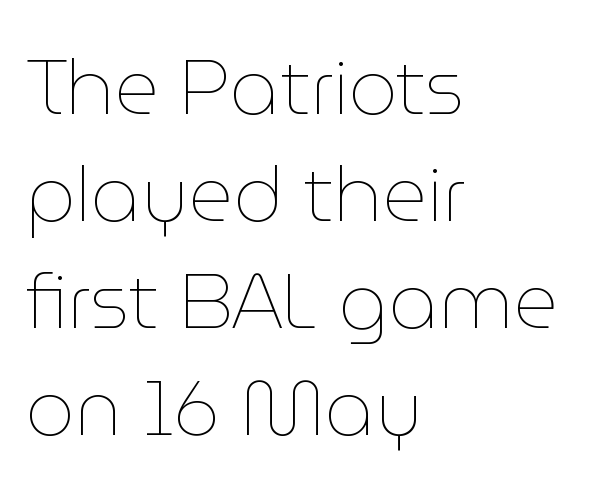
Q: Is the text bold? A: No.
Q: Is the text italic (slanted)? A: No, it is upright.
Q: Is the text underlined? A: No.
Q: How is the paragraph aligned? A: Left-aligned.
Q: Is the spacing between letters normal or unusually wide? A: Normal.
Q: Is the spacing between lines tight, normal or loose? A: Normal.
Q: Width (condensed, normal, or wide)? A: Normal.
Q: Stroke contrast? A: Low.
Q: x-height? A: Medium.
Q: Monospaced? A: No.
